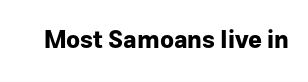
Q: Is the text bold? A: Yes.
Q: Is the text italic (slanted)? A: No, it is upright.
Q: Is the text underlined? A: No.
Q: Is the spacing between letters normal or unusually wide? A: Normal.
